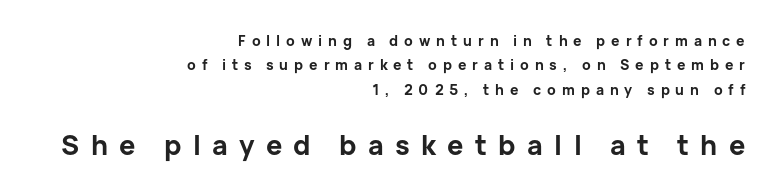
{"italic": "no", "bold": "yes", "underline": "no", "align": "right", "line_spacing_ratio": 1.74, "letter_spacing": "wide", "letter_spacing_em": 0.42, "larger_block": "second", "size_ratio": 1.93, "glyph_px": 27}
